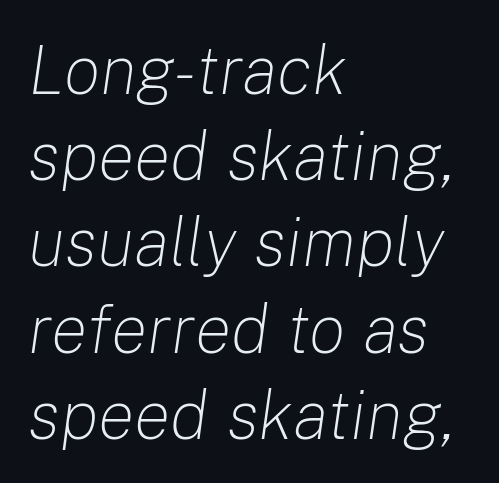
Q: Is the text bold? A: No.
Q: Is the text italic (slanted)? A: Yes, it leans right by about 8 degrees.
Q: Is the text underlined? A: No.
Q: How is the paragraph aligned? A: Left-aligned.
Q: Is the spacing between letters normal or unusually wide? A: Normal.
Q: Is the spacing between lines tight, normal or loose? A: Normal.
Q: Width (condensed, normal, or wide)? A: Normal.
Q: Stroke contrast? A: Low.
Q: x-height? A: Medium.
Q: Monospaced? A: No.
